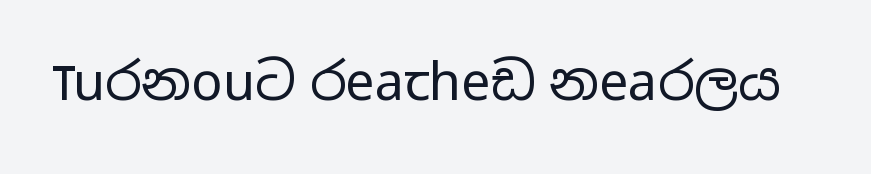
Q: Is the text bold? A: No.
Q: Is the text italic (slanted)? A: No, it is upright.
Q: Is the typeface a serif or a sans-serif typeface? A: Sans-serif.
Q: Is the text underlined? A: No.
Q: Is the spacing between letters normal or unusually wide? A: Normal.
Q: Width (condensed, normal, or wide)? A: Wide.
Q: Stroke contrast? A: Low.
Q: x-height? A: Medium.
Q: Monospaced? A: No.
